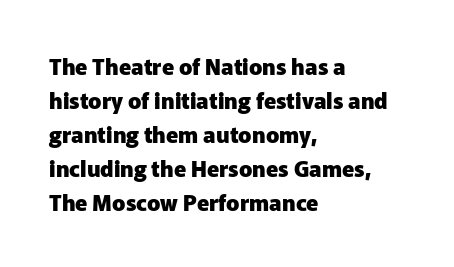
The lettering holds an erect, upright posture throughout. No word sits above an underline. Thick stems and heavy bowls — unmistakably bold. How are the letters spaced? Ordinarily, with no added tracking. Line beginnings align vertically; line endings do not.
